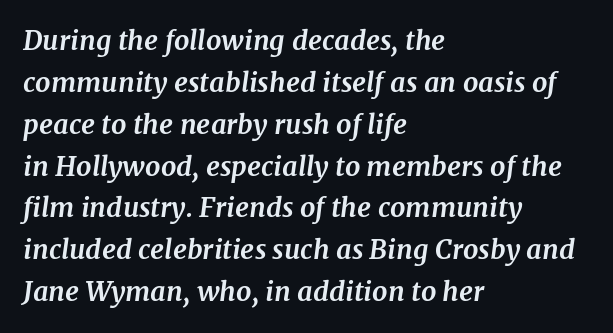
Compared with typical paragraphs, the rows here are spaced about the same. Clear beneath every line of the passage. Horizontally, the lines are justified to the leading edge only. The gaps between neighbouring characters are ordinary and unremarkable. Every character sits at an angle, as italics do.
